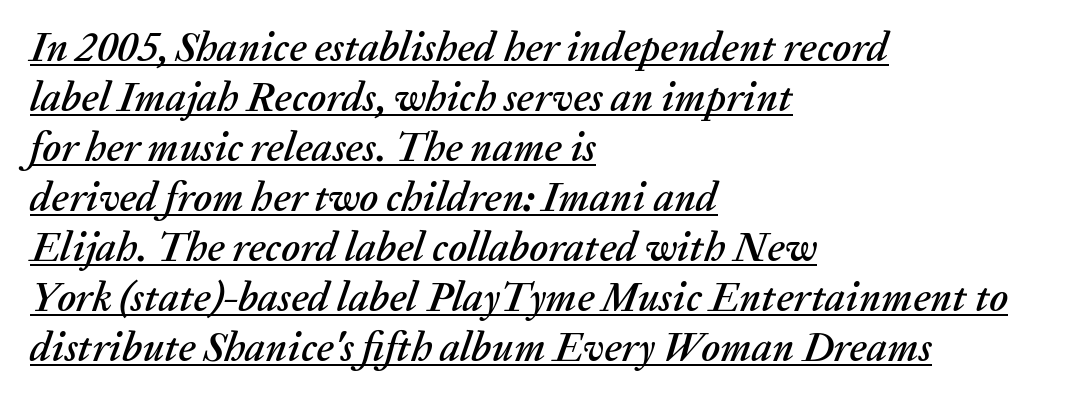
{"italic": "yes", "lean": "right", "slant_degrees": 20, "width": "normal", "stroke_contrast": "medium", "x_height": "medium", "monospaced": "no", "underline": "yes", "align": "left", "line_spacing_ratio": 1.22, "letter_spacing": "normal", "letter_spacing_em": 0.0, "glyph_px": 41}
